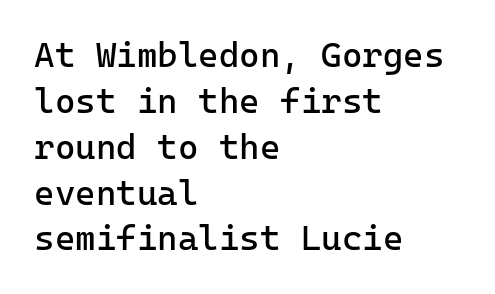
The glyphs in this specimen are sans serif. Only glyphs here, with clear space below each row. These lines sit exactly where default settings would place them. Stroke mass is kept to a normal reading level or below. This sample uses an upright cut, with every glyph sitting square on the baseline. Layout note: lines flush left.
